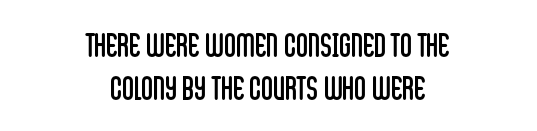
Q: Is the text bold? A: No.
Q: Is the text italic (slanted)? A: No, it is upright.
Q: Is the typeface a serif or a sans-serif typeface? A: Sans-serif.
Q: Is the text underlined? A: No.
Q: How is the paragraph aligned? A: Centered.
Q: Is the spacing between letters normal or unusually wide? A: Normal.
Q: Is the spacing between lines tight, normal or loose? A: Normal.
Q: Width (condensed, normal, or wide)? A: Condensed.
Q: Stroke contrast? A: Low.
Q: x-height? A: Large.
Q: Monospaced? A: No.
